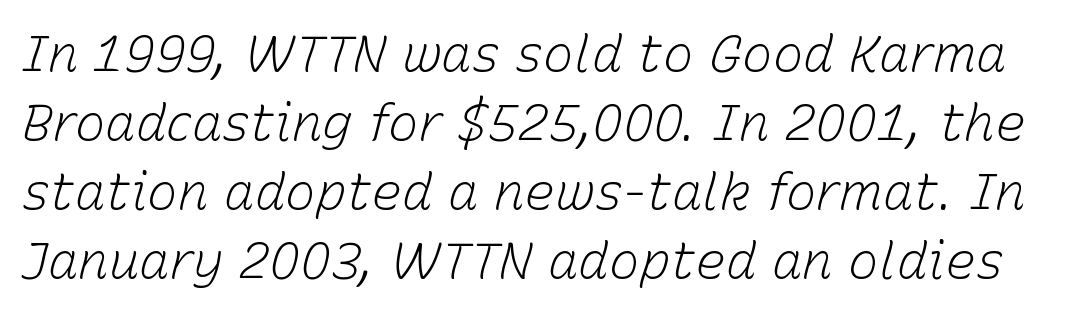
{"italic": "yes", "lean": "right", "slant_degrees": 15, "bold": "no", "weight": "light", "width": "normal", "stroke_contrast": "low", "x_height": "medium", "monospaced": "no", "underline": "no", "line_spacing": "normal", "line_spacing_ratio": 1.35, "letter_spacing": "normal", "letter_spacing_em": 0.0, "glyph_px": 51}
